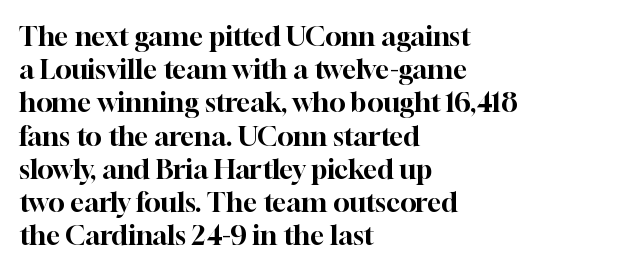
The image shows 27 px text type, upright; set left-aligned, line spacing 1.23x, normal letter spacing, not underlined.
